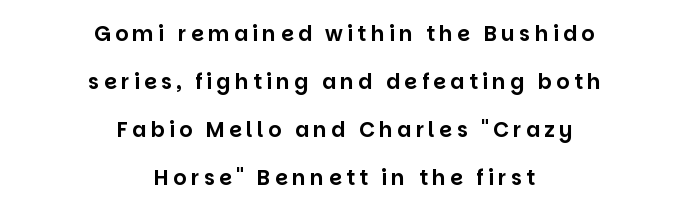
The image shows 21 px text type, upright; set centered, loose line spacing (2.29x), unusually wide letter spacing (+0.2 em), not underlined.
